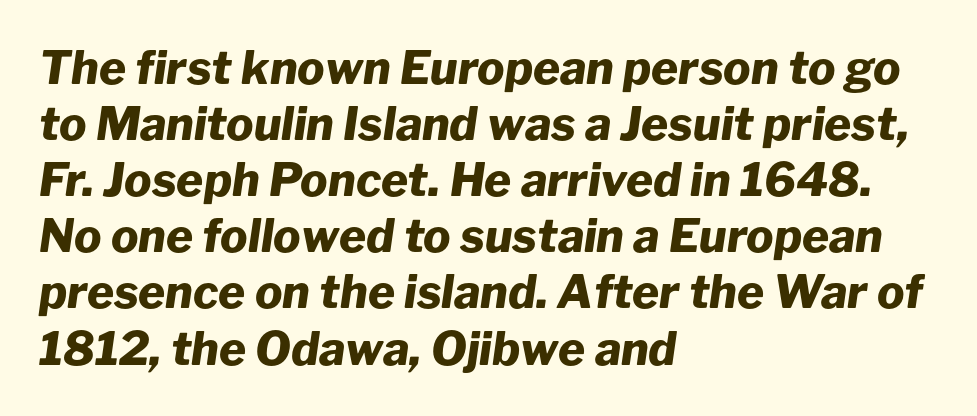
Tracking here is standard; glyphs follow each other at the usual distance. Spacing verdict: proportional, widths tailored to each character. The space beneath each line is pristine and unruled. The lettering tilts uniformly, giving the passage an italic look. This sample is left-justified, so line endings fall wherever the words run out.
